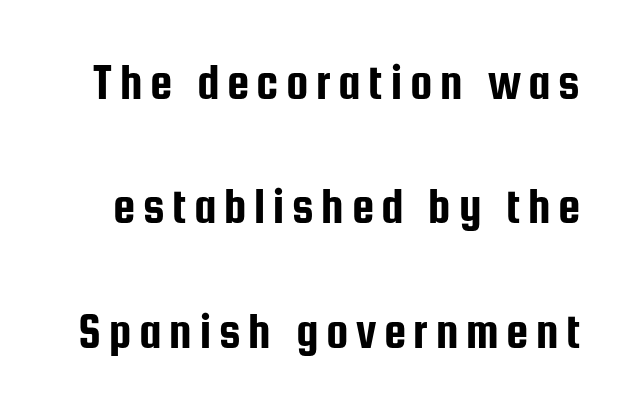
The image shows 50 px condensed sans-serif type, upright; set loose line spacing (2.49x), not underlined; low stroke contrast and a medium x-height.
